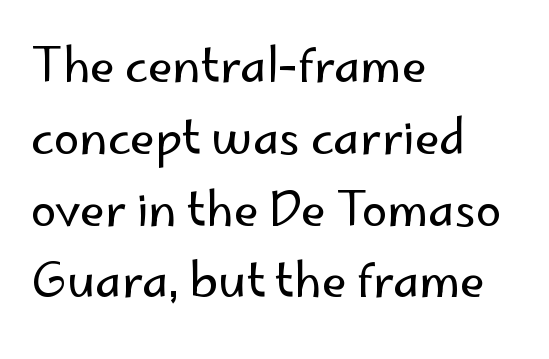
Q: Is the text bold? A: No.
Q: Is the text italic (slanted)? A: No, it is upright.
Q: Is the typeface a serif or a sans-serif typeface? A: Sans-serif.
Q: Is the text underlined? A: No.
Q: How is the paragraph aligned? A: Left-aligned.
Q: Is the spacing between letters normal or unusually wide? A: Normal.
Q: Is the spacing between lines tight, normal or loose? A: Normal.
Q: Width (condensed, normal, or wide)? A: Normal.
Q: Stroke contrast? A: Low.
Q: x-height? A: Small.
Q: Monospaced? A: No.
